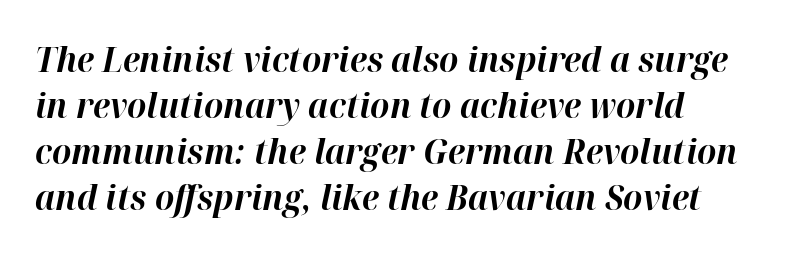
The image shows 34 px bold type, italic (leaning right); set normal line spacing (1.35x), normal letter spacing, not underlined; high stroke contrast and a medium x-height.
